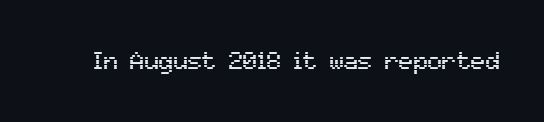
The image shows 24 px text type, upright; set normal letter spacing, not underlined.
